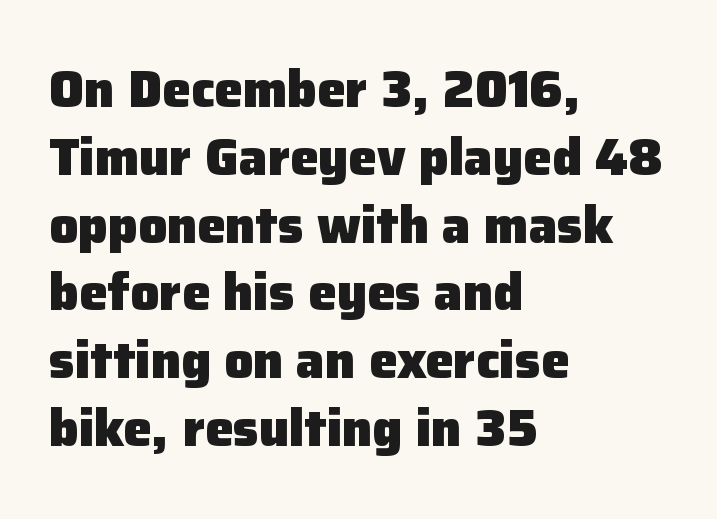
The image shows 51 px heavy sans-serif type, upright; set left-aligned, normal line spacing (1.33x), normal letter spacing, not underlined; low stroke contrast and a medium x-height.
